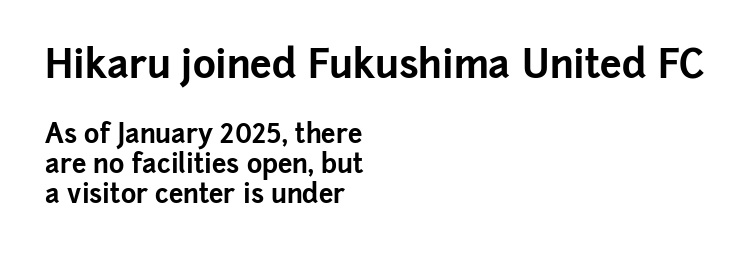
{"serif": "no", "italic": "no", "bold": "yes", "weight": "bold", "width": "normal", "stroke_contrast": "low", "x_height": "medium", "monospaced": "no", "underline": "no", "align": "left", "line_spacing": "tight", "line_spacing_ratio": 1.15, "letter_spacing": "normal", "letter_spacing_em": 0.0, "larger_block": "first", "size_ratio": 1.5, "glyph_px": 39}
